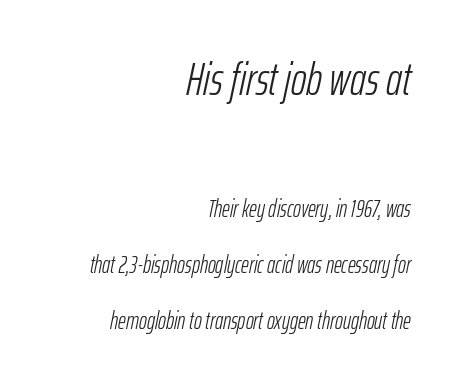
The image shows 47 px light, condensed type, italic (leaning right); set right-aligned, loose line spacing (2.34x), normal letter spacing, not underlined; the first (top) block is 1.96x larger; low stroke contrast and a medium x-height.
